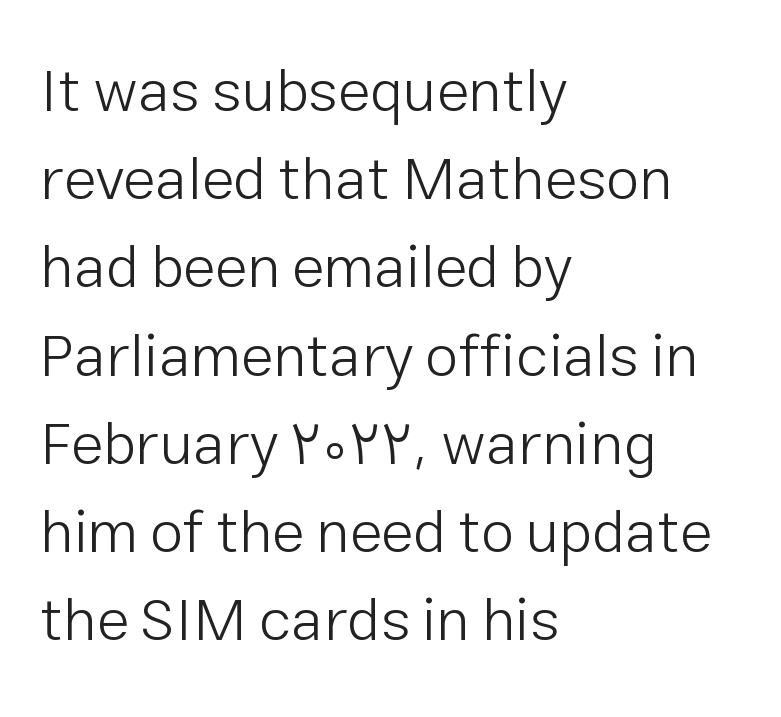
Does extra space separate the letters? No, they use regular spacing. These lines are rendered in a variable-pitch font. Alignment: flush left. Stroke terminals: plain, sans-serif. The lines sit at an ordinary, default distance from one another. No chunkiness to these letters — they're not bold.
